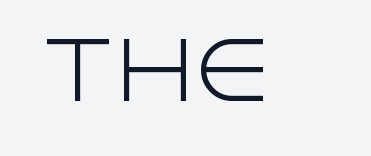
Q: Is the text bold? A: No.
Q: Is the text italic (slanted)? A: No, it is upright.
Q: Is the typeface a serif or a sans-serif typeface? A: Sans-serif.
Q: Is the text underlined? A: No.
Q: Is the spacing between letters normal or unusually wide? A: Normal.
Q: Width (condensed, normal, or wide)? A: Normal.
Q: x-height? A: Large.
Q: Monospaced? A: No.
